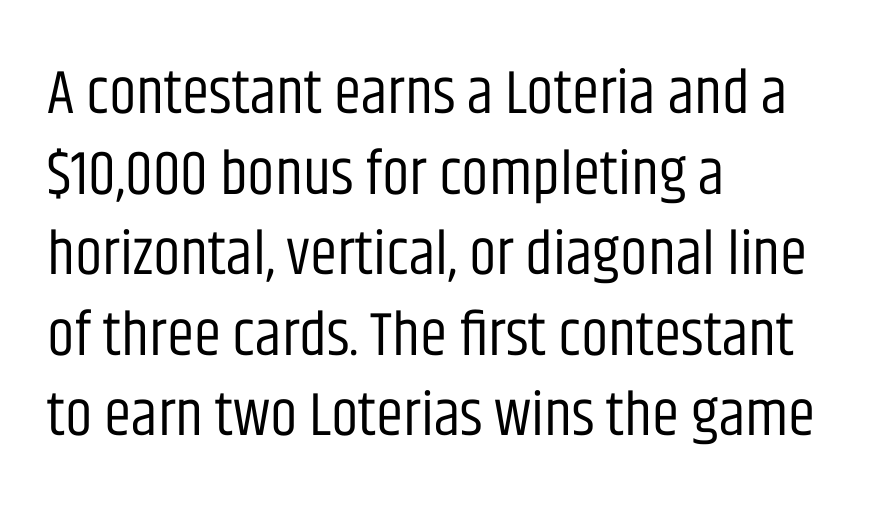
Notice how the passage keeps a crisp vertical edge on the left only. The weight would be labelled regular, book, light, or lighter still. Quick note: interline space is typical. The letters advance in unequal steps, a hallmark of proportional type.
